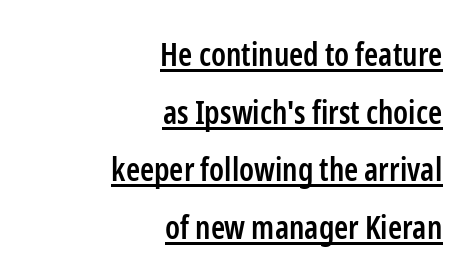
Q: Is the text bold? A: Semi-bold.
Q: Is the text italic (slanted)? A: No, it is upright.
Q: Is the typeface a serif or a sans-serif typeface? A: Sans-serif.
Q: Is the text underlined? A: Yes.
Q: How is the paragraph aligned? A: Right-aligned.
Q: Is the spacing between letters normal or unusually wide? A: Normal.
Q: Width (condensed, normal, or wide)? A: Condensed.
Q: Stroke contrast? A: Low.
Q: x-height? A: Medium.
Q: Monospaced? A: No.
